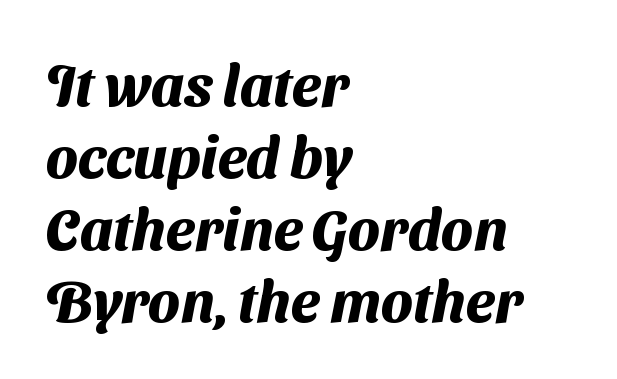
Font category for this specimen: sans-serif. No extra tracking has been applied to these lines. Note the varied advance widths — an 'i' is clearly narrower than an 'm'. Alignment: flush left.
